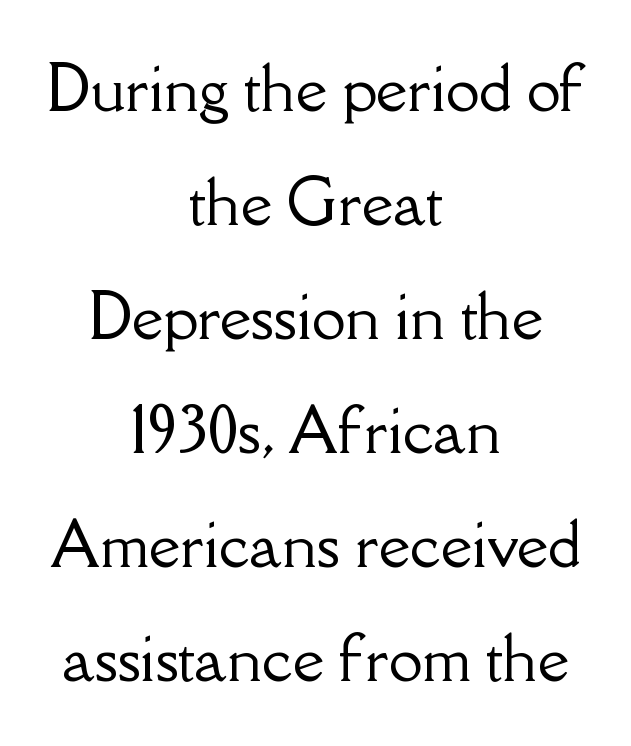
The image shows 61 px serif type, upright; set centered, line spacing 1.87x, normal letter spacing, not underlined; low stroke contrast and a small x-height.
